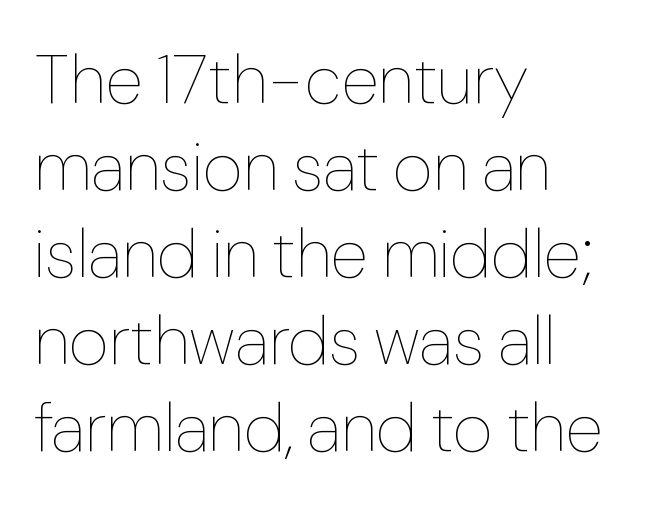
The image shows 69 px thin type, upright; set left-aligned, normal line spacing (1.26x), normal letter spacing, not underlined; low stroke contrast and a medium x-height.
